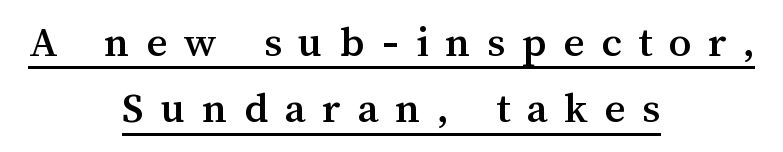
Q: Is the text italic (slanted)? A: No, it is upright.
Q: Is the text underlined? A: Yes.
Q: How is the paragraph aligned? A: Centered.
Q: Is the spacing between letters normal or unusually wide? A: Unusually wide.
Q: Is the spacing between lines tight, normal or loose? A: Normal.
Q: Width (condensed, normal, or wide)? A: Normal.
Q: Stroke contrast? A: Medium.
Q: x-height? A: Medium.
Q: Monospaced? A: No.
